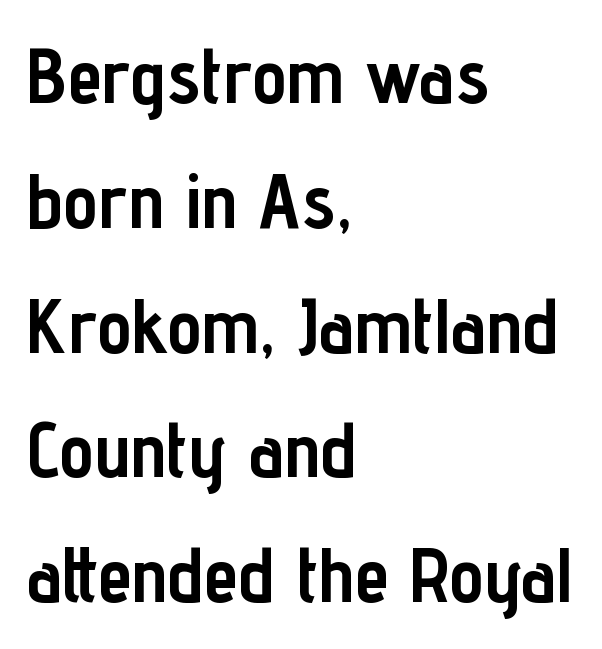
{"serif": "no", "italic": "no", "bold": "yes", "weight": "semibold", "width": "condensed", "stroke_contrast": "low", "x_height": "medium", "monospaced": "no", "underline": "no", "align": "left", "line_spacing": "normal", "line_spacing_ratio": 1.6, "letter_spacing": "normal", "letter_spacing_em": 0.0, "glyph_px": 78}
